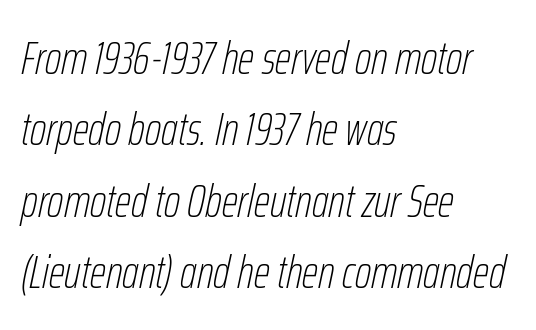
The passage shown leans; its letterforms are oblique. Evenly set lines give the paragraph a standard silhouette. This sample uses plain, unmodified letter spacing. Does the copy run flush right? No — it runs flush left.
